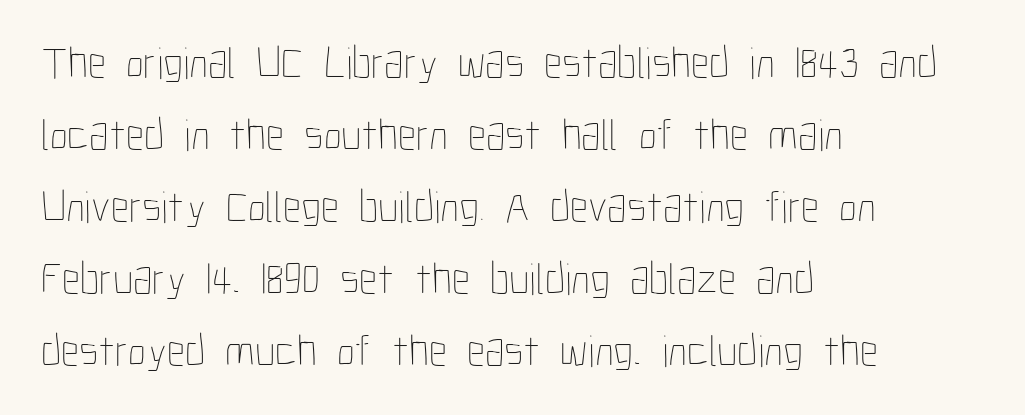
The image shows 45 px thin, condensed type, upright; set left-aligned, normal line spacing (1.6x), normal letter spacing, not underlined; low stroke contrast and a medium x-height.
